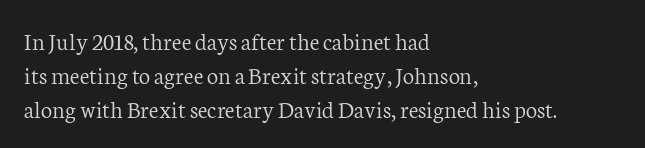
Q: Is the text bold? A: No.
Q: Is the text italic (slanted)? A: No, it is upright.
Q: Is the text underlined? A: No.
Q: How is the paragraph aligned? A: Left-aligned.
Q: Is the spacing between letters normal or unusually wide? A: Normal.
Q: Is the spacing between lines tight, normal or loose? A: Normal.
